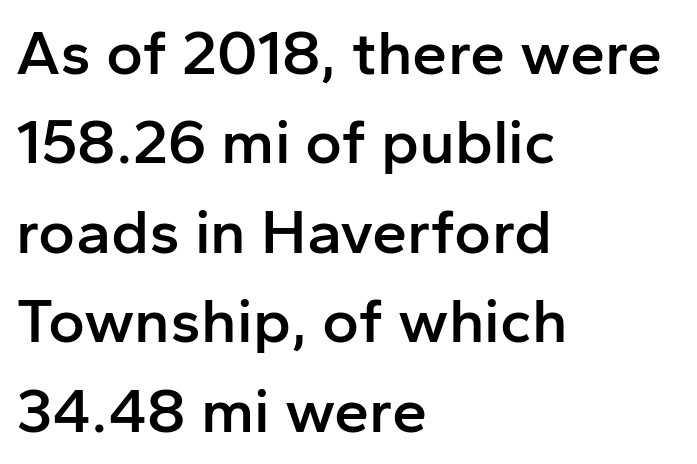
Q: Is the text bold? A: Semi-bold.
Q: Is the text italic (slanted)? A: No, it is upright.
Q: Is the typeface a serif or a sans-serif typeface? A: Sans-serif.
Q: Is the text underlined? A: No.
Q: How is the paragraph aligned? A: Left-aligned.
Q: Is the spacing between letters normal or unusually wide? A: Normal.
Q: Is the spacing between lines tight, normal or loose? A: Normal.
Q: Width (condensed, normal, or wide)? A: Normal.
Q: Stroke contrast? A: Low.
Q: x-height? A: Medium.
Q: Monospaced? A: No.
